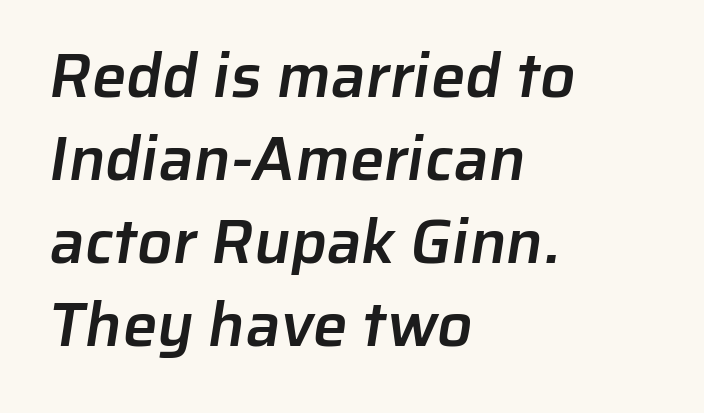
Q: Is the text bold? A: Semi-bold.
Q: Is the typeface a serif or a sans-serif typeface? A: Sans-serif.
Q: Is the text underlined? A: No.
Q: How is the paragraph aligned? A: Left-aligned.
Q: Is the spacing between letters normal or unusually wide? A: Normal.
Q: Is the spacing between lines tight, normal or loose? A: Normal.
Q: Width (condensed, normal, or wide)? A: Normal.
Q: Stroke contrast? A: Low.
Q: x-height? A: Medium.
Q: Monospaced? A: No.
